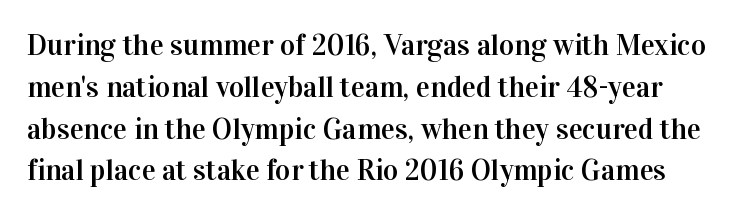
The image shows 29 px serif type, upright; set normal line spacing (1.44x), normal letter spacing, not underlined; high stroke contrast and a medium x-height.
